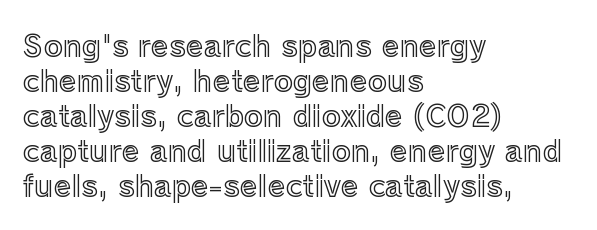
{"italic": "no", "width": "normal", "x_height": "medium", "monospaced": "no", "underline": "no", "align": "left", "line_spacing_ratio": 1.21, "letter_spacing": "normal", "letter_spacing_em": 0.0, "glyph_px": 29}
